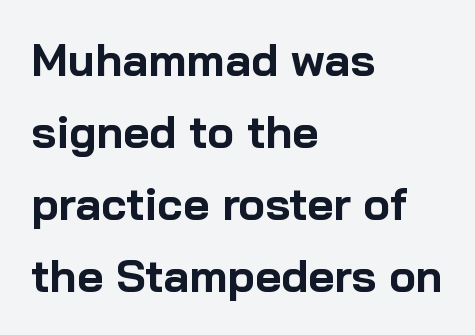
A sans-serif font was chosen for this passage. Underline: absent. Do the characters align in a grid? No, the font is proportional. Upright lettering throughout.
